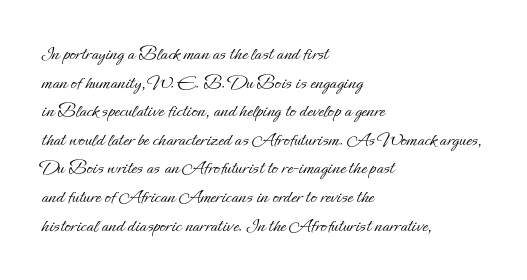
Honestly, the letter spacing is just normal — you wouldn't notice it. Every row of glyphs begins at an identical x-position on the left. A typesetter would call this leading conventional body-copy spacing.
